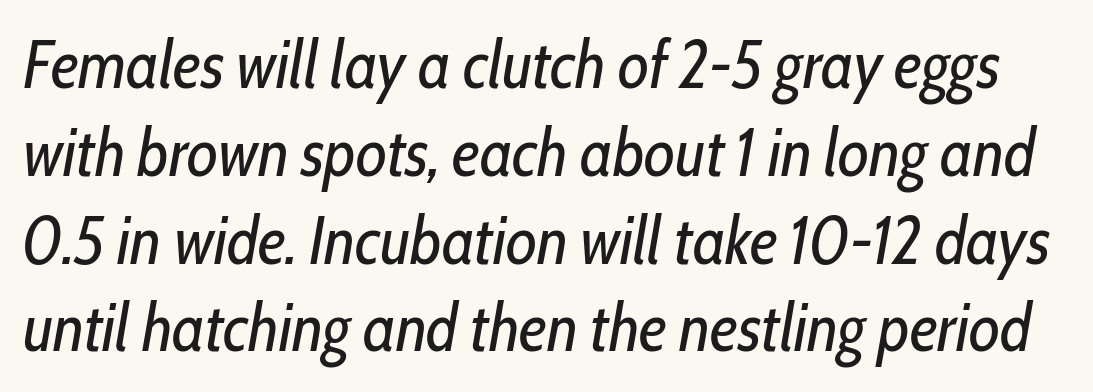
The passage shown has conventional tracking throughout. Is this a fixed-width face? No — the glyphs have proportional, varying widths. The strip under each line holds only bare page. A typesetter would call this leading conventional body-copy spacing. Heft: none added — not bold. Quick note: italic.
